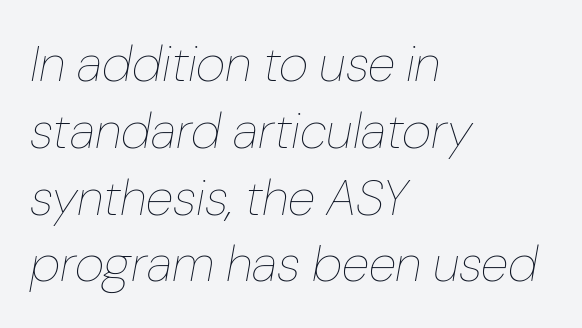
Q: Is the text bold? A: No.
Q: Is the text italic (slanted)? A: Yes, it leans right by about 10 degrees.
Q: Is the text underlined? A: No.
Q: How is the paragraph aligned? A: Left-aligned.
Q: Is the spacing between letters normal or unusually wide? A: Normal.
Q: Is the spacing between lines tight, normal or loose? A: Normal.
Q: Width (condensed, normal, or wide)? A: Normal.
Q: Stroke contrast? A: Low.
Q: x-height? A: Medium.
Q: Monospaced? A: No.
